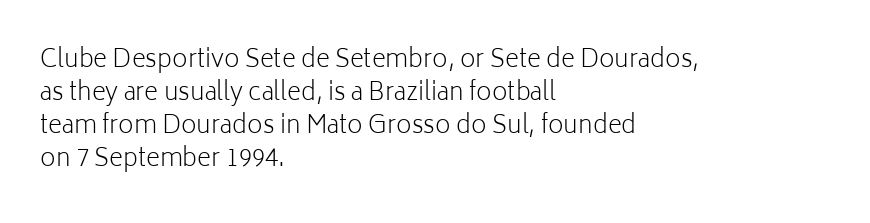
Horizontally, the lines are justified to the leading edge only. A roman cut, with each character standing at attention. The lines sit at an ordinary, default distance from one another. The font sits on the lighter half of the weight spectrum, regular included. Just letters on the line, the space beneath them empty. Standard letterfit; no display-style spreading of the glyphs.
